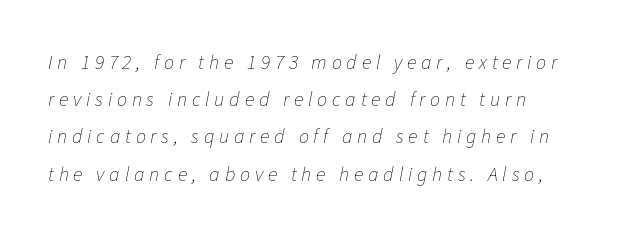
The image shows 20 px text type, italic (leaning right); set left-aligned, line spacing 1.86x, unusually wide letter spacing (+0.24 em), not underlined.
